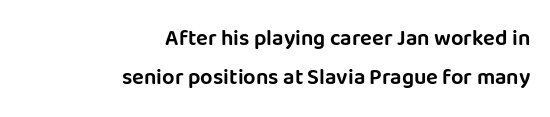
How are the letters spaced? Ordinarily, with no added tracking. These lines are set flush right with a ragged left edge. The gap between lines stays unmarked. Posture: straight, roman, zero tilt.
